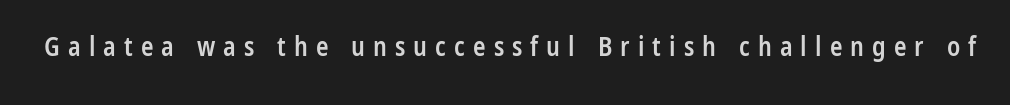
Q: Is the text bold? A: Semi-bold.
Q: Is the text italic (slanted)? A: No, it is upright.
Q: Is the text underlined? A: No.
Q: Is the spacing between letters normal or unusually wide? A: Unusually wide.
